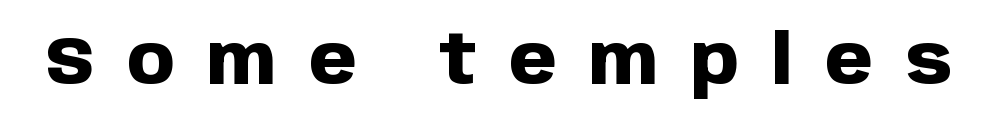
The image shows 68 px heavy sans-serif type, upright; set unusually wide letter spacing (+0.48 em), not underlined; low stroke contrast and a large x-height.
